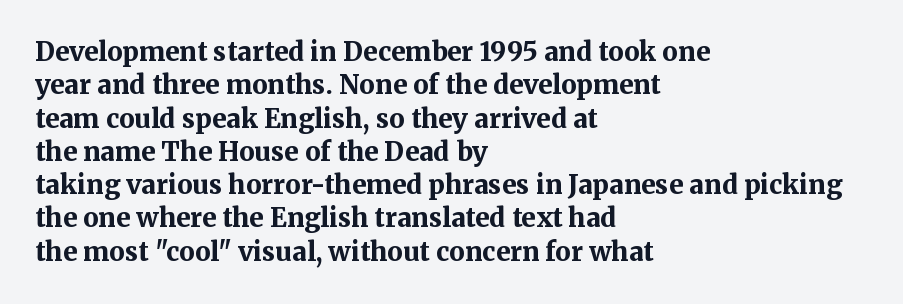
In terms of posture, this sample is upright. Look at the stroke-to-counter ratio: heavy, a bold. Notice how descenders clear the ascenders below comfortably — that's standard leading. The zone under the glyphs is completely vacant. The rendering keeps characters at their native spacing.
